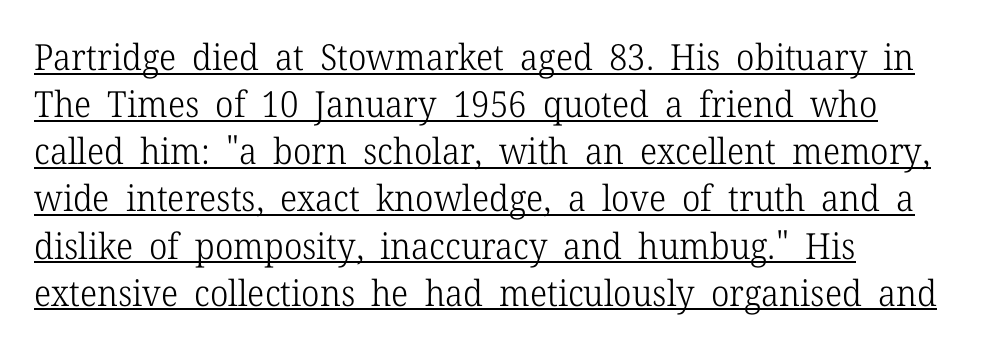
{"serif": "yes", "italic": "no", "bold": "no", "weight": "light", "width": "normal", "stroke_contrast": "low", "x_height": "medium", "monospaced": "no", "underline": "yes", "align": "left", "line_spacing": "normal", "line_spacing_ratio": 1.31, "letter_spacing": "normal", "letter_spacing_em": 0.0, "glyph_px": 36}
